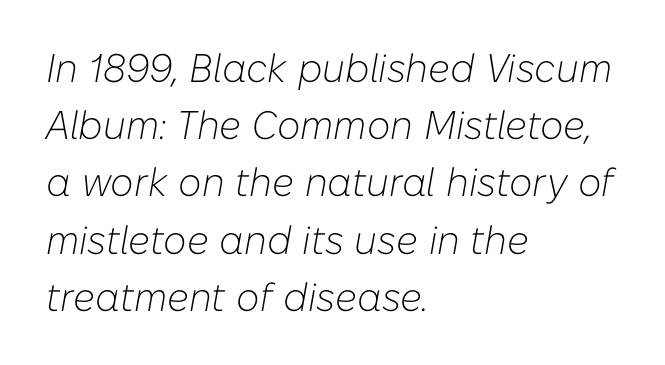
Q: Is the text bold? A: No.
Q: Is the text italic (slanted)? A: Yes, it leans right by about 10 degrees.
Q: Is the text underlined? A: No.
Q: How is the paragraph aligned? A: Left-aligned.
Q: Is the spacing between letters normal or unusually wide? A: Normal.
Q: Is the spacing between lines tight, normal or loose? A: Normal.
Q: Width (condensed, normal, or wide)? A: Normal.
Q: Stroke contrast? A: Low.
Q: x-height? A: Medium.
Q: Monospaced? A: No.
